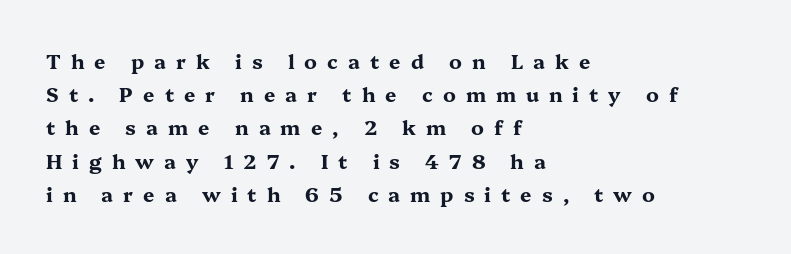
The image shows 20 px bold type, upright; set left-aligned, normal line spacing (1.66x), unusually wide letter spacing (+0.5 em), not underlined.
